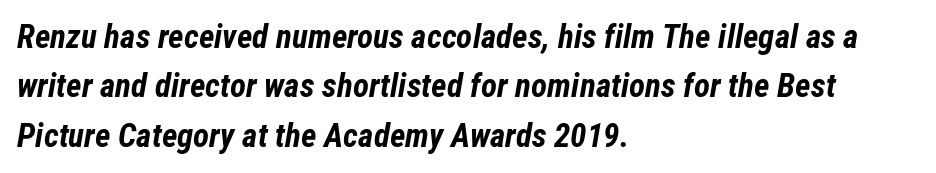
Where is the straight margin? On the left. A typesetter would call this leading conventional body-copy spacing. The tracking reads as untouched default to a designer's eye. Character widths vary here, with narrow letters taking less room than wide ones. The string is rendered with underlining switched off. The rendering applies a slant to the glyphs.
